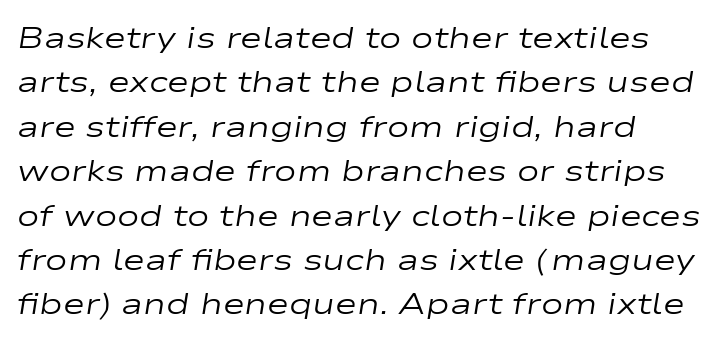
Q: Is the text bold? A: No.
Q: Is the text italic (slanted)? A: Yes, it leans right by about 9 degrees.
Q: Is the text underlined? A: No.
Q: How is the paragraph aligned? A: Left-aligned.
Q: Is the spacing between letters normal or unusually wide? A: Normal.
Q: Is the spacing between lines tight, normal or loose? A: Normal.
Q: Width (condensed, normal, or wide)? A: Wide.
Q: Stroke contrast? A: Low.
Q: x-height? A: Medium.
Q: Monospaced? A: No.
